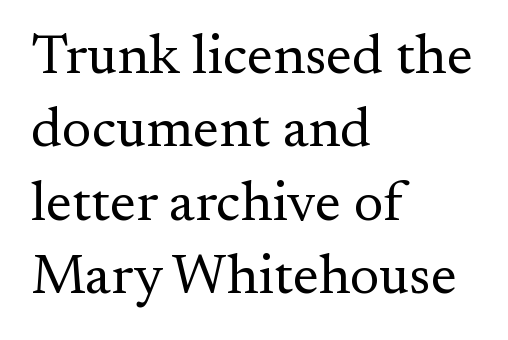
The image shows 56 px regular-weight serif type, upright; set left-aligned, normal line spacing (1.31x), normal letter spacing, not underlined; medium stroke contrast and a small x-height.
